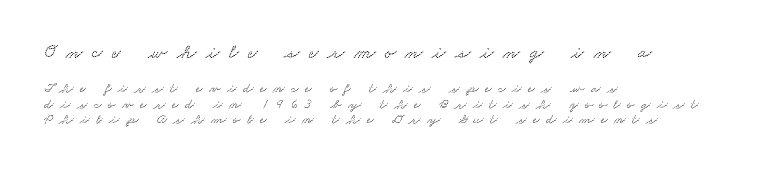
{"underline": "no", "align": "left", "line_spacing": "tight", "line_spacing_ratio": 1.11, "letter_spacing": "wide", "letter_spacing_em": 0.47, "larger_block": "first", "size_ratio": 1.43, "glyph_px": 20}
